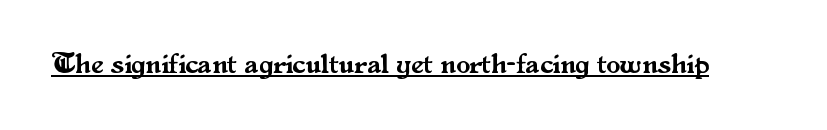
The glyphs in this specimen are seriffed. The words here are underlined. No italicization has been applied; the sample stays upright. You could not count columns in this text — the font is proportionally spaced.
